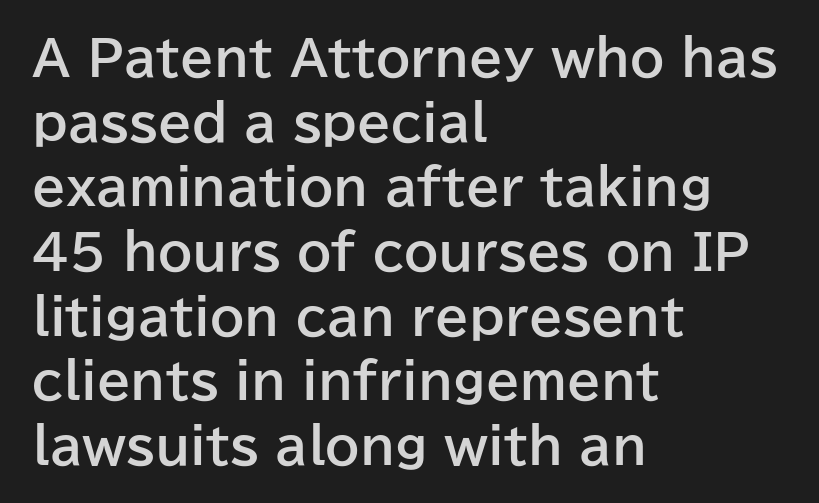
{"serif": "no", "italic": "no", "bold": "yes", "weight": "bold", "width": "normal", "stroke_contrast": "low", "x_height": "medium", "monospaced": "no", "underline": "no", "align": "left", "line_spacing": "normal", "line_spacing_ratio": 1.32, "letter_spacing": "normal", "letter_spacing_em": 0.0, "glyph_px": 49}
